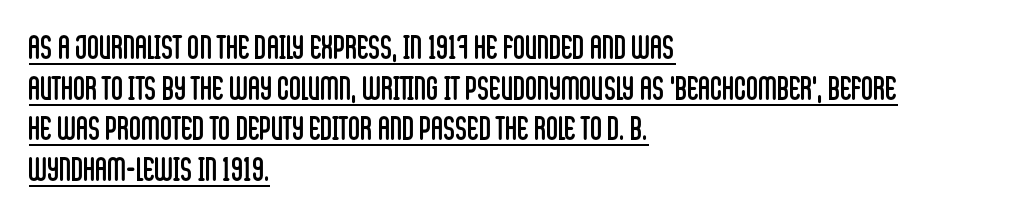
No extra ink here — the face is not bold. Somebody hit Ctrl+U on this one — the words are underlined. A typesetter would call this zero additional tracking. These lines stack with their left ends in a neat column. The letters advance in unequal steps, a hallmark of proportional type. You can tell from the bare stems that sans-serif type was used.
